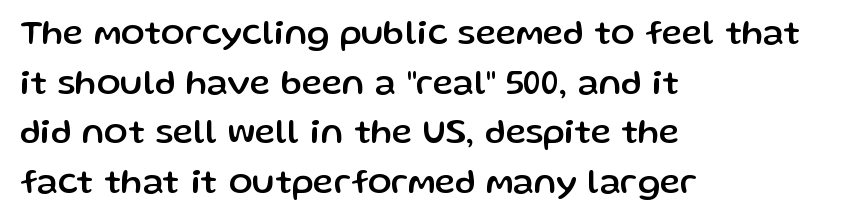
{"serif": "no", "italic": "no", "width": "normal", "stroke_contrast": "low", "x_height": "medium", "monospaced": "no", "underline": "no", "align": "left", "line_spacing": "normal", "line_spacing_ratio": 1.42, "letter_spacing": "normal", "letter_spacing_em": 0.0, "glyph_px": 35}
